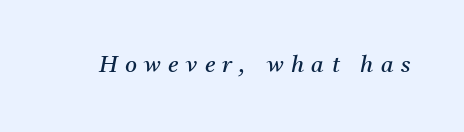
The image shows 23 px text type, italic (leaning right); set unusually wide letter spacing (+0.32 em), not underlined.
